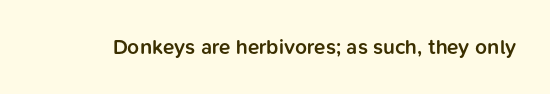
Q: Is the text bold? A: Semi-bold.
Q: Is the text italic (slanted)? A: No, it is upright.
Q: Is the text underlined? A: No.
Q: Is the spacing between letters normal or unusually wide? A: Normal.
